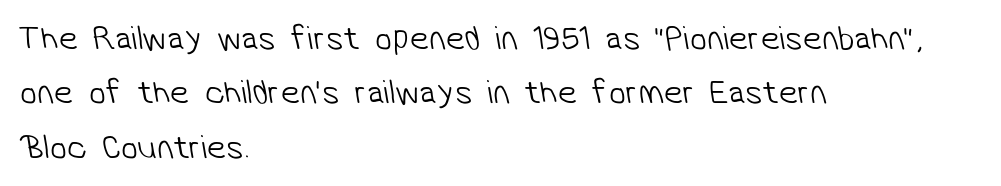
{"serif": "no", "bold": "no", "weight": "light", "width": "normal", "stroke_contrast": "low", "x_height": "medium", "monospaced": "no", "underline": "no", "align": "left", "line_spacing": "normal", "line_spacing_ratio": 1.6, "letter_spacing": "normal", "letter_spacing_em": 0.0, "glyph_px": 34}
